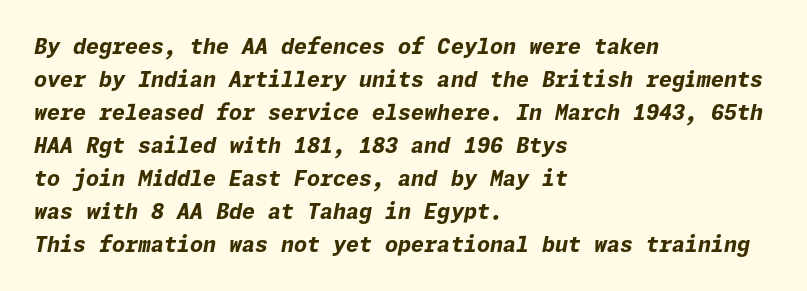
The image shows 21 px bold type, italic (leaning right); set left-aligned, normal line spacing (1.57x), normal letter spacing, not underlined.
